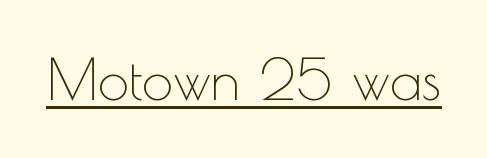
Unlike italic type, these characters show no tilt at all. The designer went with a sans here, leaving each stem footless. Does a line run under the words? Yes, clearly. The letterforms sit shoulder to shoulder at normal distance.
